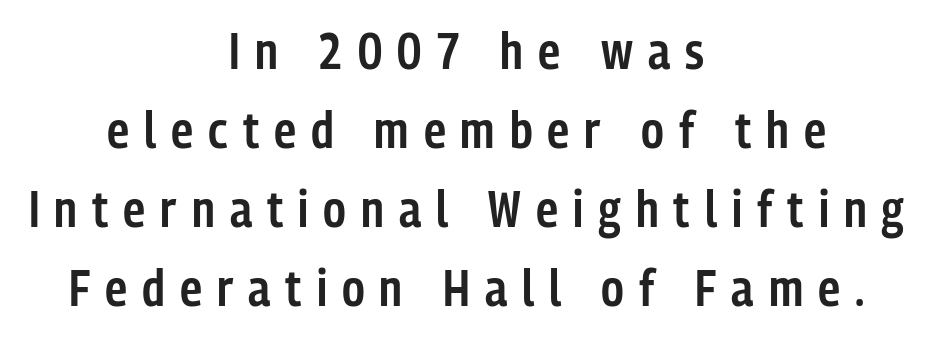
The image shows 50 px semibold, condensed sans-serif type, upright; set centered, normal line spacing (1.58x), unusually wide letter spacing (+0.3 em), not underlined; low stroke contrast and a medium x-height.
